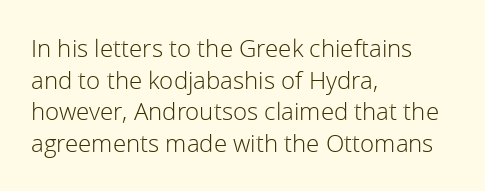
Leftover space on each line is placed entirely after the last word. The typesetting does not lean heavy: it is not bold. Honestly, the letter spacing is just normal — you wouldn't notice it. Underline: absent. If you drew a line through each stem, it would be perfectly vertical.
